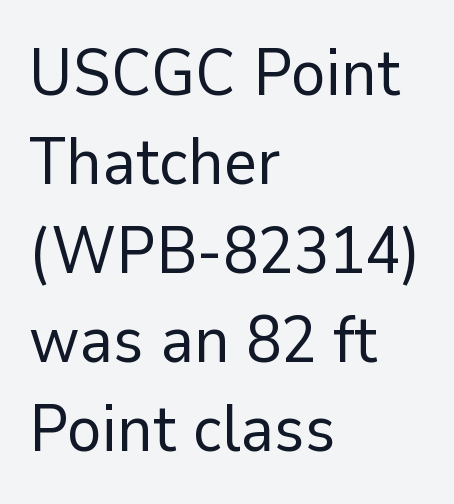
The image shows 65 px regular-weight sans-serif type, upright; set left-aligned, normal line spacing (1.37x), normal letter spacing, not underlined; low stroke contrast and a medium x-height.
